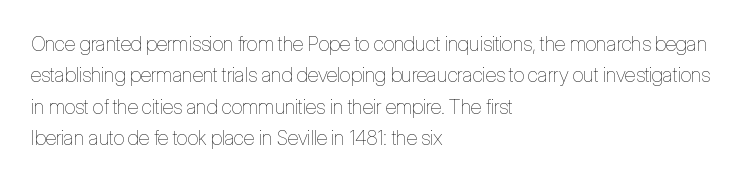
Q: Is the text bold? A: No.
Q: Is the text italic (slanted)? A: No, it is upright.
Q: Is the text underlined? A: No.
Q: How is the paragraph aligned? A: Left-aligned.
Q: Is the spacing between letters normal or unusually wide? A: Normal.
Q: Is the spacing between lines tight, normal or loose? A: Normal.
